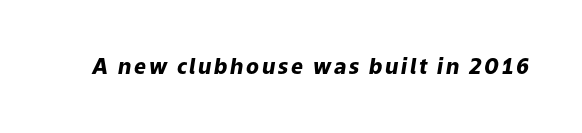
The image shows 21 px bold type, italic (leaning right); set not underlined.
